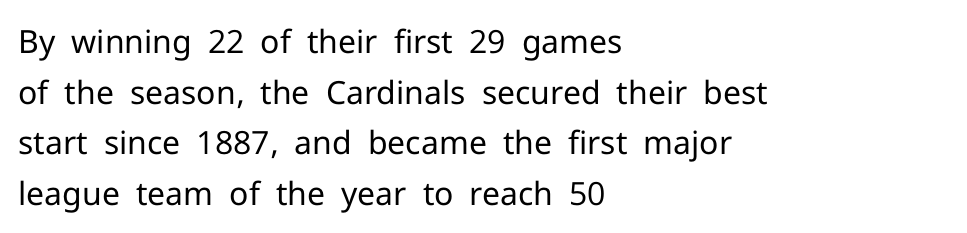
The image shows 32 px regular-weight sans-serif type, upright; set left-aligned, normal line spacing (1.58x), normal letter spacing, not underlined; low stroke contrast and a medium x-height.
